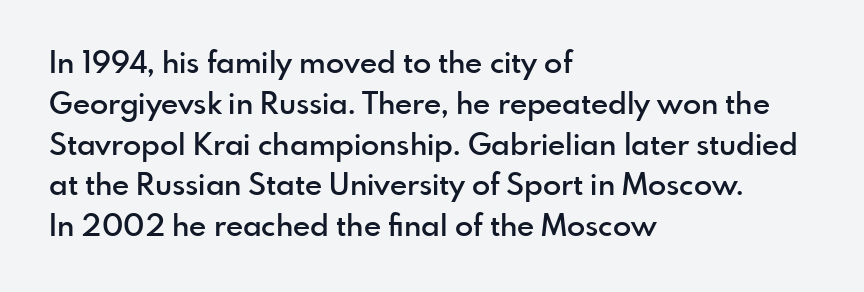
{"serif": "no", "italic": "no", "bold": "semi", "weight": "semibold", "width": "normal", "x_height": "small", "monospaced": "no", "underline": "no", "align": "left", "line_spacing": "normal", "line_spacing_ratio": 1.36, "letter_spacing": "normal", "letter_spacing_em": 0.0, "glyph_px": 30}
